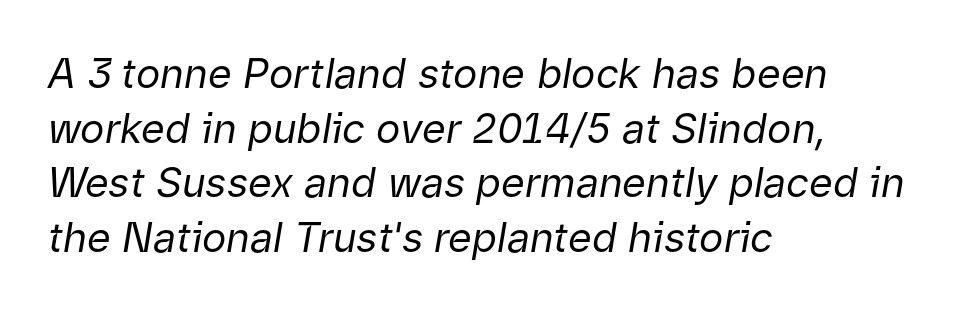
The image shows 41 px regular-weight type, italic (leaning right); set left-aligned, normal line spacing (1.33x), normal letter spacing, not underlined; low stroke contrast and a medium x-height.
